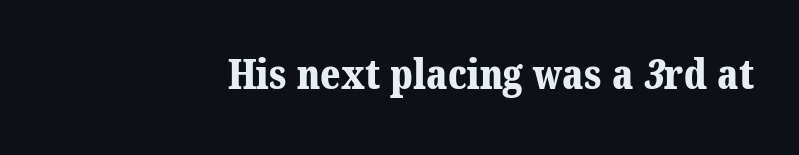
The image shows 41 px bold serif type; set right-aligned, normal letter spacing, not underlined; medium stroke contrast and a medium x-height.
